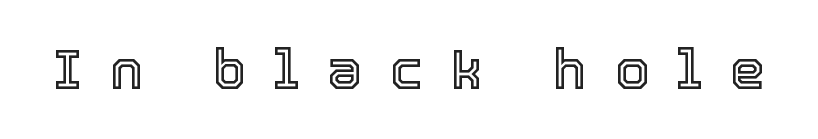
{"italic": "no", "width": "normal", "x_height": "medium", "monospaced": "no", "underline": "no", "letter_spacing": "wide", "letter_spacing_em": 0.49, "glyph_px": 56}
